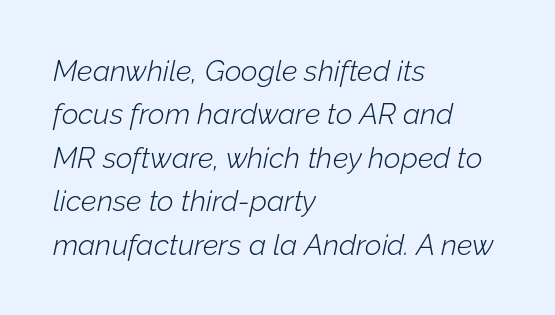
Q: Is the text bold? A: No.
Q: Is the text italic (slanted)? A: Yes, it leans right by about 12 degrees.
Q: Is the text underlined? A: No.
Q: How is the paragraph aligned? A: Left-aligned.
Q: Is the spacing between letters normal or unusually wide? A: Normal.
Q: Is the spacing between lines tight, normal or loose? A: Normal.
Q: Width (condensed, normal, or wide)? A: Normal.
Q: Stroke contrast? A: Low.
Q: x-height? A: Medium.
Q: Monospaced? A: No.
